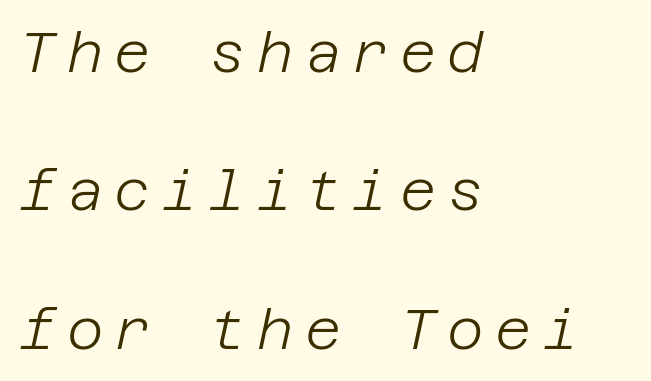
{"italic": "yes", "lean": "right", "slant_degrees": 12, "bold": "no", "weight": "light", "width": "normal", "stroke_contrast": "low", "x_height": "large", "underline": "no", "align": "left", "line_spacing": "loose", "line_spacing_ratio": 2.47, "letter_spacing": "wide", "letter_spacing_em": 0.2, "glyph_px": 56}
